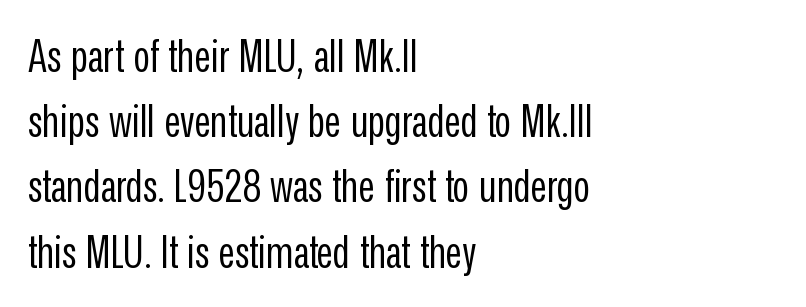
Line starts are locked; line ends wander. Type style note: lacks serifs. Note the varied advance widths — an 'i' is clearly narrower than an 'm'. Check the space under the baseline: it is left empty. Tracking value appears to be zero — textbook default spacing.
